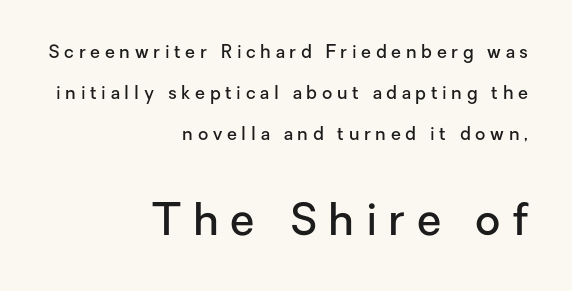
{"serif": "no", "italic": "no", "bold": "semi", "weight": "semibold", "width": "normal", "stroke_contrast": "low", "x_height": "medium", "monospaced": "no", "underline": "no", "align": "right", "line_spacing": "loose", "line_spacing_ratio": 2.28, "letter_spacing": "wide", "letter_spacing_em": 0.26, "larger_block": "second", "size_ratio": 2.44, "glyph_px": 44}
